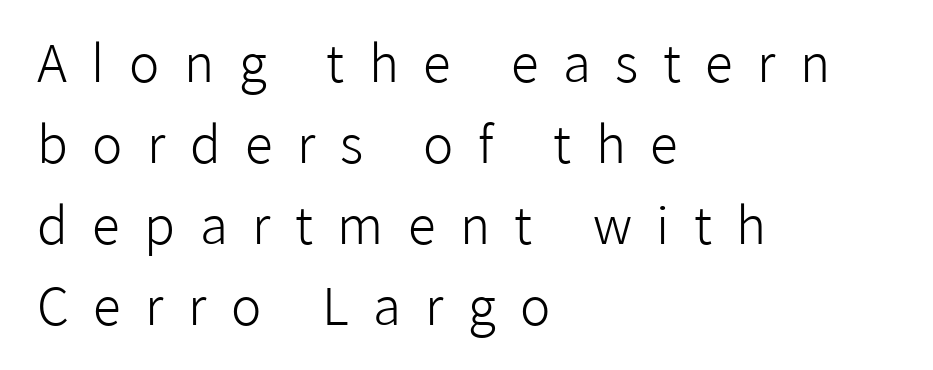
The image shows 51 px light sans-serif type, upright; set left-aligned, normal line spacing (1.59x), unusually wide letter spacing (+0.48 em), not underlined; low stroke contrast and a medium x-height.
